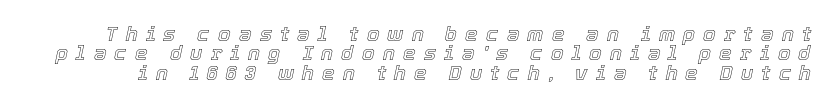
{"italic": "yes", "lean": "right", "slant_degrees": 12, "underline": "no", "line_spacing": "tight", "line_spacing_ratio": 0.97, "letter_spacing": "wide", "letter_spacing_em": 0.41, "glyph_px": 20}
